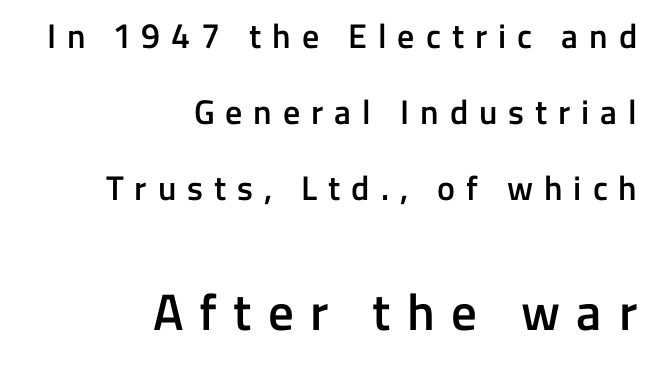
This is the regular roman posture of the typeface. Unmarked baselines from the first word to the last. Here the designer chose a conventional face with non-uniform glyph widths. Notice how the passage keeps a crisp vertical edge on the right only.
